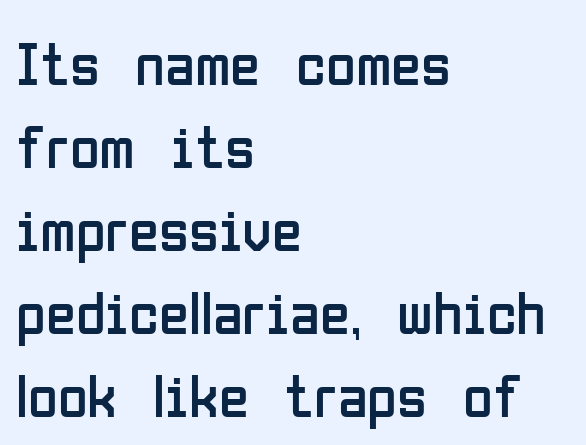
Words appear dense and cohesive because spacing is normal. Plain, unruled lines of type. Typeset ragged right — the left edge is the straight one. Posture: straight, roman, zero tilt. The face used here is a sans, in the tradition of grotesques and geometrics.
